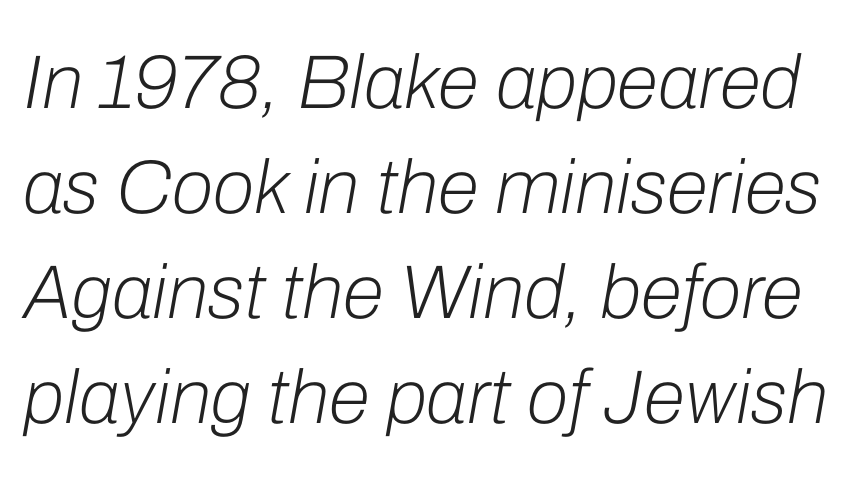
Weight: regular or lighter. Do the characters align in a grid? No, the font is proportional. Words appear dense and cohesive because spacing is normal. The block of text has a typical density, with ordinary space between rows. The glyphs look as if they've been sheared to an angle.
